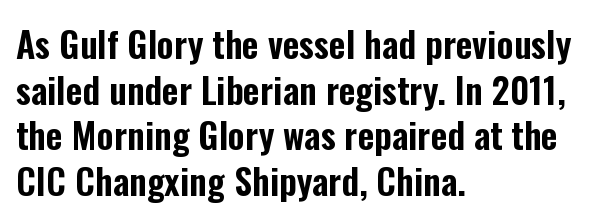
{"serif": "no", "italic": "no", "width": "condensed", "stroke_contrast": "low", "x_height": "medium", "monospaced": "no", "underline": "no", "align": "left", "line_spacing": "normal", "line_spacing_ratio": 1.27, "letter_spacing": "normal", "letter_spacing_em": 0.0, "glyph_px": 36}
